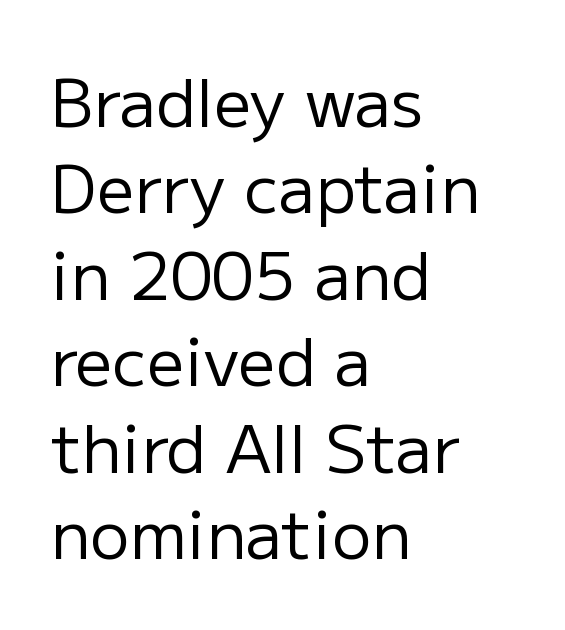
{"serif": "no", "italic": "no", "bold": "no", "weight": "regular", "width": "normal", "stroke_contrast": "low", "x_height": "medium", "monospaced": "no", "underline": "no", "align": "left", "line_spacing": "normal", "line_spacing_ratio": 1.31, "letter_spacing": "normal", "letter_spacing_em": 0.0, "glyph_px": 66}
